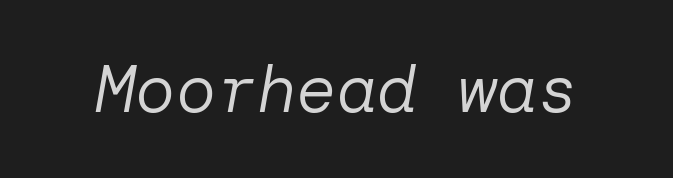
The image shows 67 px regular-weight type, italic (leaning right); set normal letter spacing, not underlined; low stroke contrast and a medium x-height.
